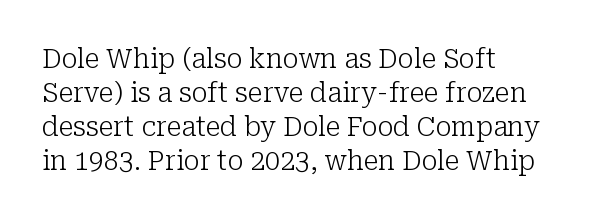
Q: Is the text bold? A: No.
Q: Is the text italic (slanted)? A: No, it is upright.
Q: Is the text underlined? A: No.
Q: How is the paragraph aligned? A: Left-aligned.
Q: Is the spacing between letters normal or unusually wide? A: Normal.
Q: Is the spacing between lines tight, normal or loose? A: Normal.
